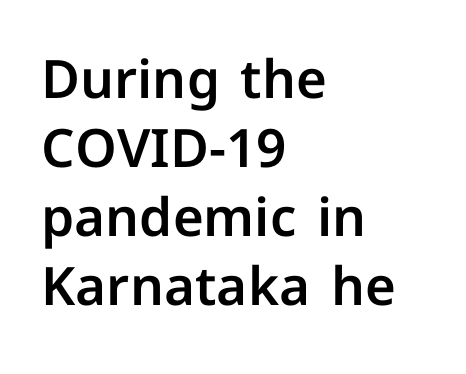
Does the lettering tilt? It doesn't — this is upright. The passage is arranged the way most books set body copy — flush left. Between one letter and the next there's only the usual sliver of space. Does the type have serifs? No, each stem ends abruptly.
